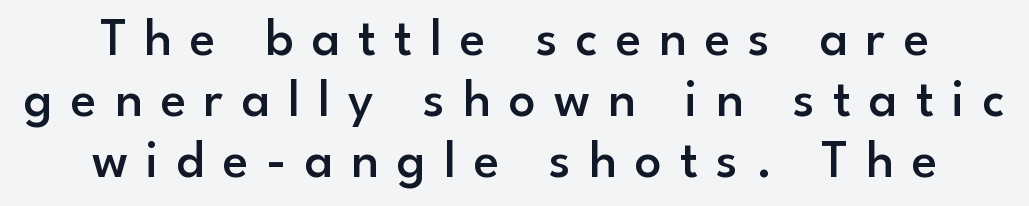
The image shows 53 px semibold sans-serif type, upright; set tight line spacing (1.15x), unusually wide letter spacing (+0.34 em), not underlined; low stroke contrast and a small x-height.
